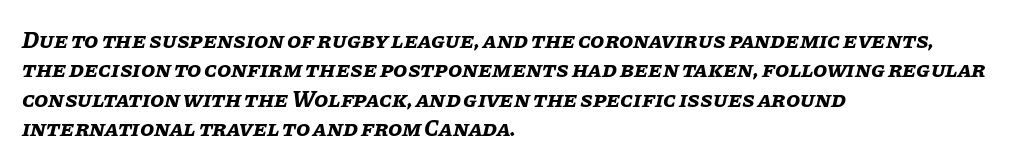
{"italic": "yes", "lean": "right", "slant_degrees": 11, "bold": "yes", "underline": "no", "align": "left", "line_spacing": "normal", "line_spacing_ratio": 1.28, "letter_spacing": "normal", "letter_spacing_em": 0.0, "glyph_px": 23}
